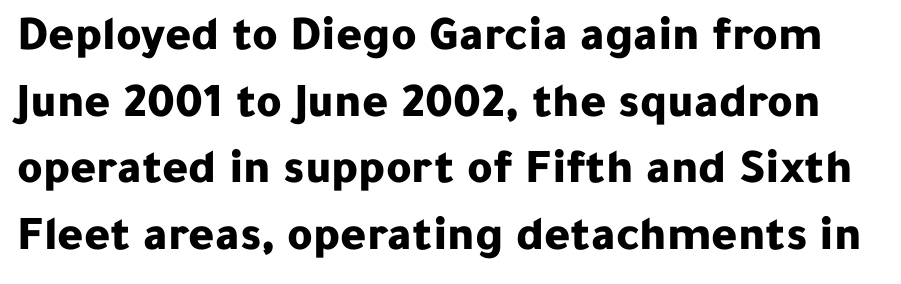
Nope, no serifs anywhere on these letters. Unlike italic type, these characters show no tilt at all. Characters follow at the spacing the type designer built in. What's the leading like? Ordinary, nothing unusual. Spacing verdict: proportional, widths tailored to each character.
